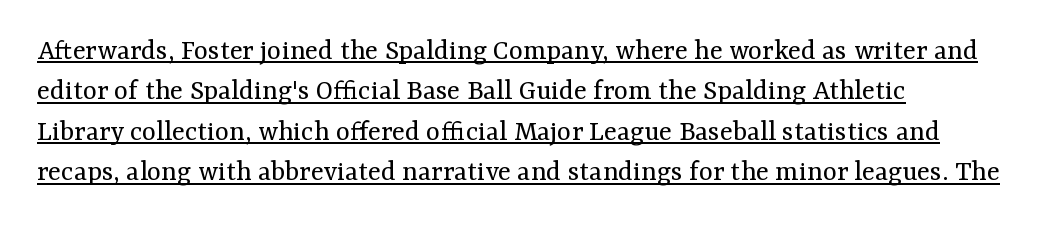
The image shows 30 px regular-weight serif type, upright; set left-aligned, normal line spacing (1.35x), normal letter spacing, underlined; medium stroke contrast and a medium x-height.
